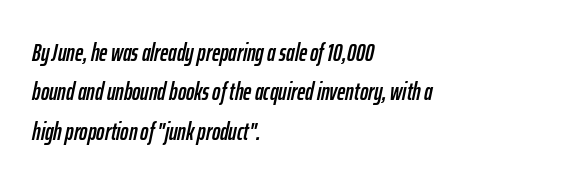
The image shows 25 px text type, italic (leaning right); set left-aligned, normal line spacing (1.58x), normal letter spacing, not underlined.
